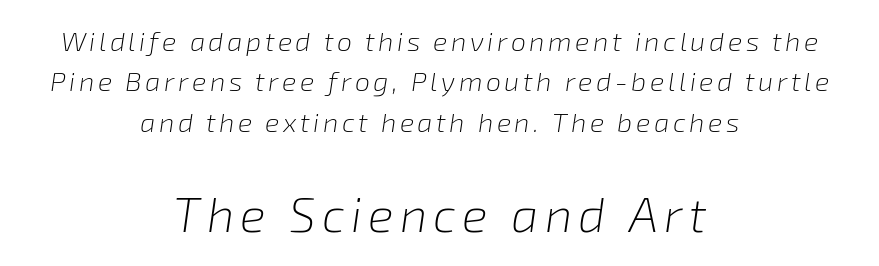
{"italic": "yes", "lean": "right", "slant_degrees": 8, "bold": "no", "weight": "light", "width": "normal", "stroke_contrast": "low", "x_height": "medium", "monospaced": "no", "underline": "no", "align": "center", "line_spacing": "normal", "line_spacing_ratio": 1.5, "larger_block": "second", "size_ratio": 1.78, "glyph_px": 48}
